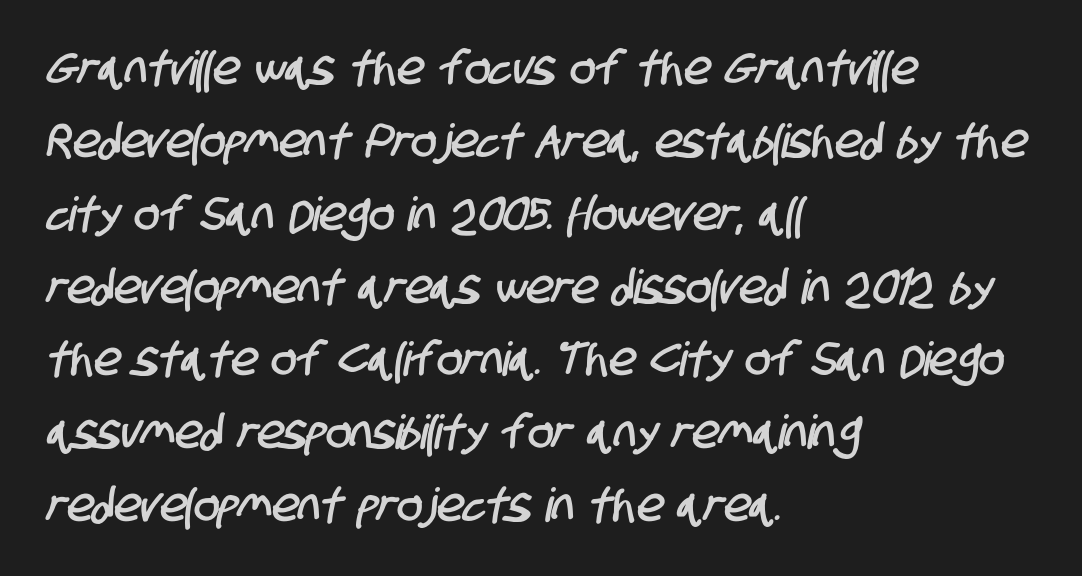
Q: Is the typeface a serif or a sans-serif typeface? A: Sans-serif.
Q: Is the text underlined? A: No.
Q: How is the paragraph aligned? A: Left-aligned.
Q: Is the spacing between letters normal or unusually wide? A: Normal.
Q: Is the spacing between lines tight, normal or loose? A: Normal.
Q: Width (condensed, normal, or wide)? A: Condensed.
Q: Stroke contrast? A: Low.
Q: x-height? A: Large.
Q: Monospaced? A: No.
